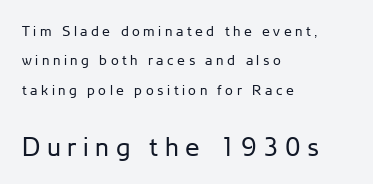
Q: Is the text bold? A: No.
Q: Is the text italic (slanted)? A: No, it is upright.
Q: Is the text underlined? A: No.
Q: How is the paragraph aligned? A: Left-aligned.
Q: Is the spacing between letters normal or unusually wide? A: Unusually wide.
Q: Is the spacing between lines tight, normal or loose? A: Loose.
Q: Which block of text is set in a larger size, the first (top) or the second (bottom)? A: The second (bottom) one.
